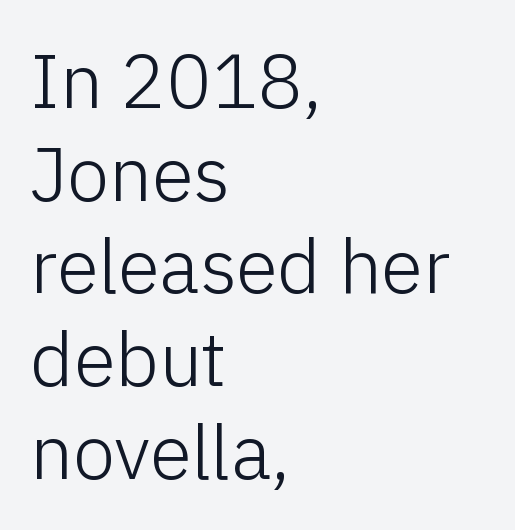
{"serif": "no", "italic": "no", "bold": "no", "weight": "light", "width": "normal", "stroke_contrast": "low", "x_height": "medium", "monospaced": "no", "underline": "no", "align": "left", "line_spacing_ratio": 1.22, "letter_spacing": "normal", "letter_spacing_em": 0.0, "glyph_px": 76}
